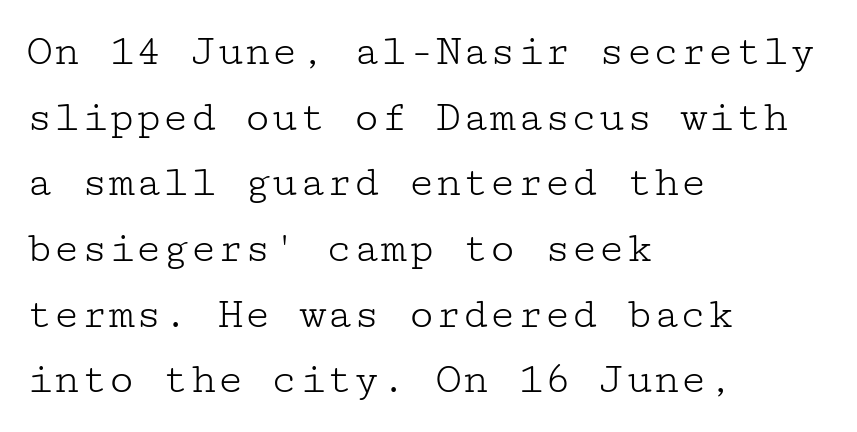
The image shows 45 px light, wide serif type, upright; set left-aligned, normal line spacing (1.46x), normal letter spacing, not underlined; low stroke contrast and a medium x-height.
